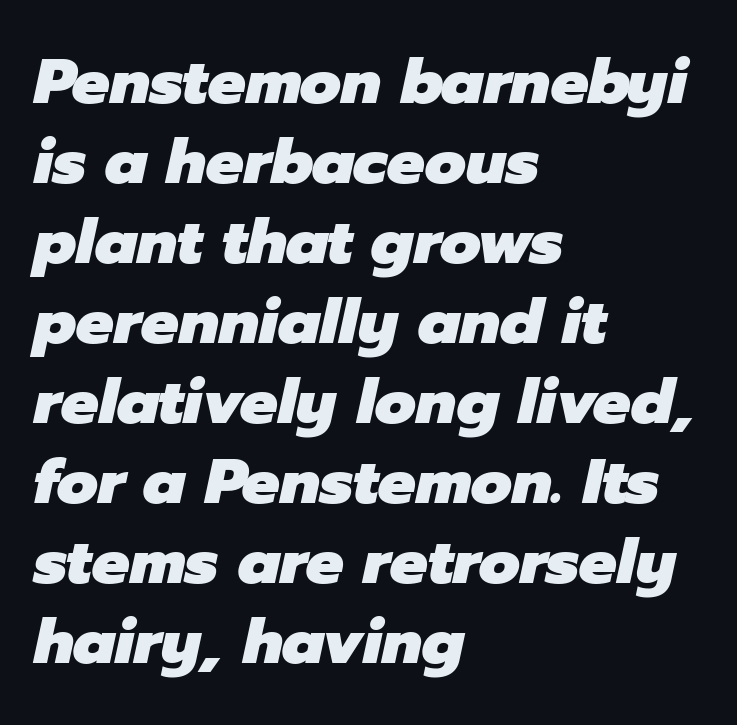
The image shows 63 px heavy type, italic (leaning right); set left-aligned, normal line spacing (1.27x), normal letter spacing, not underlined; low stroke contrast and a medium x-height.
